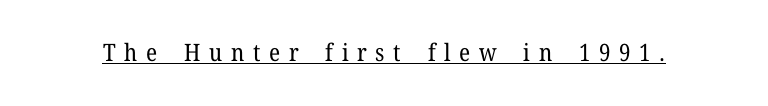
{"italic": "no", "bold": "no", "underline": "yes", "letter_spacing": "wide", "letter_spacing_em": 0.36, "glyph_px": 24}
